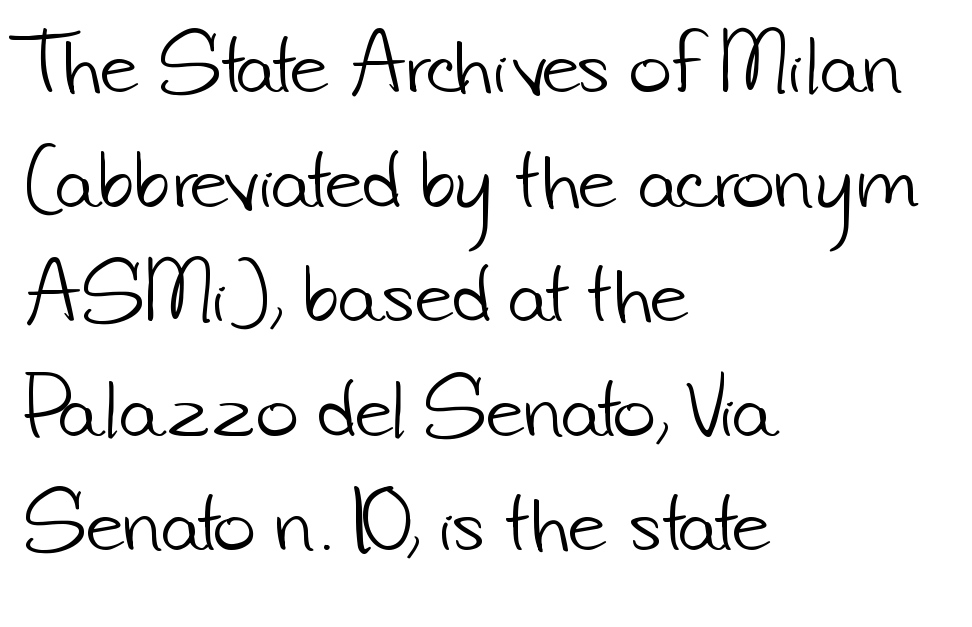
The font is comparable to plain body text, perhaps lighter. Is this a fixed-width face? No — the glyphs have proportional, varying widths. Each line starts at the same left margin while the right side varies. Line spacing here is normal. Characters follow at the spacing the type designer built in.
